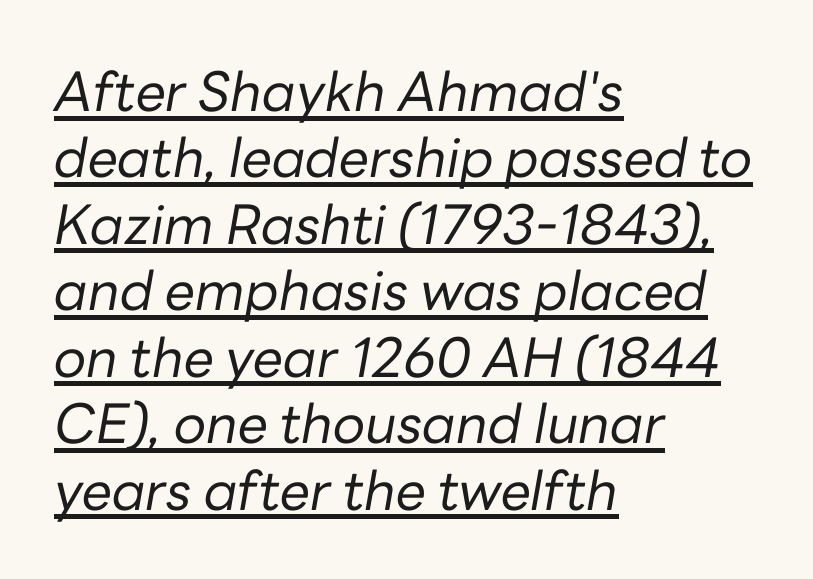
The image shows 54 px regular-weight type, italic (leaning right); set left-aligned, line spacing 1.23x, normal letter spacing, underlined; low stroke contrast and a medium x-height.
